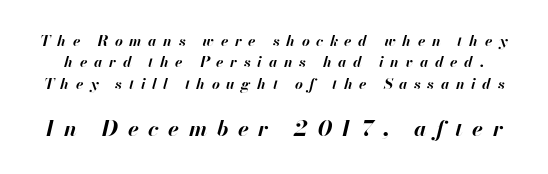
The image shows 22 px bold type, italic (leaning right); set normal line spacing (1.43x), unusually wide letter spacing (+0.44 em), not underlined; the second (bottom) block is 1.47x larger.
